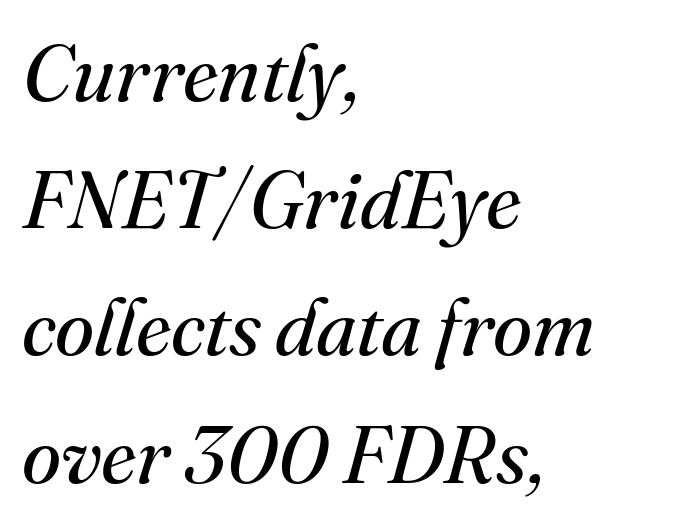
Q: Is the text bold? A: No.
Q: Is the text italic (slanted)? A: Yes, it leans right by about 16 degrees.
Q: Is the typeface a serif or a sans-serif typeface? A: Serif.
Q: Is the text underlined? A: No.
Q: How is the paragraph aligned? A: Left-aligned.
Q: Is the spacing between letters normal or unusually wide? A: Normal.
Q: Is the spacing between lines tight, normal or loose? A: Normal.
Q: Width (condensed, normal, or wide)? A: Normal.
Q: Stroke contrast? A: Medium.
Q: x-height? A: Small.
Q: Monospaced? A: No.
